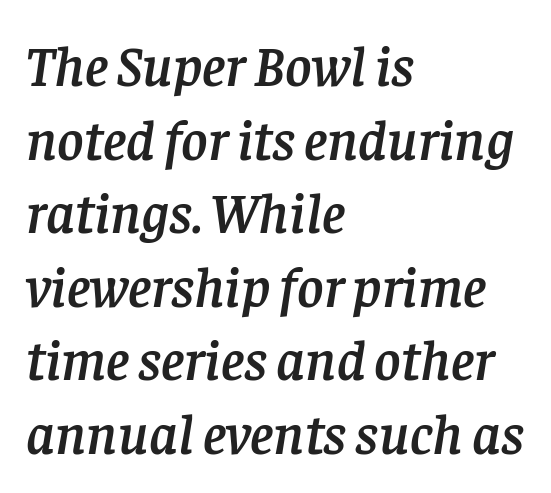
{"serif": "yes", "italic": "yes", "lean": "right", "slant_degrees": 8, "width": "normal", "stroke_contrast": "low", "x_height": "large", "monospaced": "no", "underline": "no", "align": "left", "line_spacing": "normal", "line_spacing_ratio": 1.29, "letter_spacing": "normal", "letter_spacing_em": 0.0, "glyph_px": 57}
